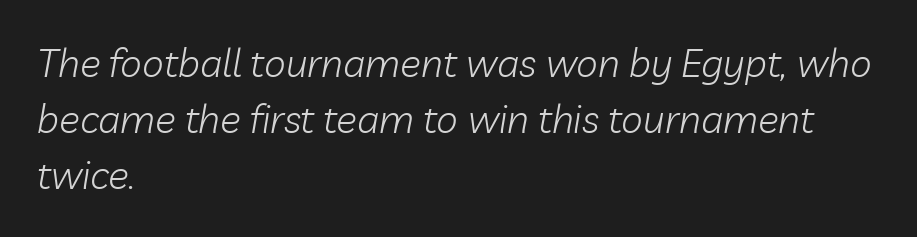
Q: Is the text bold? A: No.
Q: Is the text italic (slanted)? A: Yes, it leans right by about 10 degrees.
Q: Is the text underlined? A: No.
Q: How is the paragraph aligned? A: Left-aligned.
Q: Is the spacing between letters normal or unusually wide? A: Normal.
Q: Is the spacing between lines tight, normal or loose? A: Normal.
Q: Width (condensed, normal, or wide)? A: Normal.
Q: Stroke contrast? A: Low.
Q: x-height? A: Medium.
Q: Monospaced? A: No.
